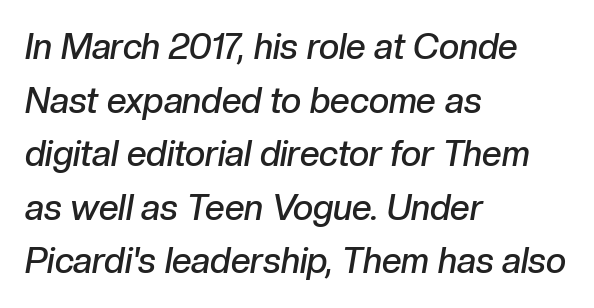
The image shows 35 px semibold type, italic (leaning right); set left-aligned, normal line spacing (1.53x), normal letter spacing, not underlined; low stroke contrast and a medium x-height.
